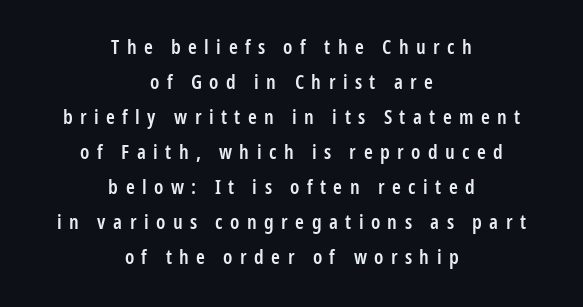
The image shows 20 px text type, upright; set centered, line spacing 1.75x, unusually wide letter spacing (+0.37 em), not underlined.
